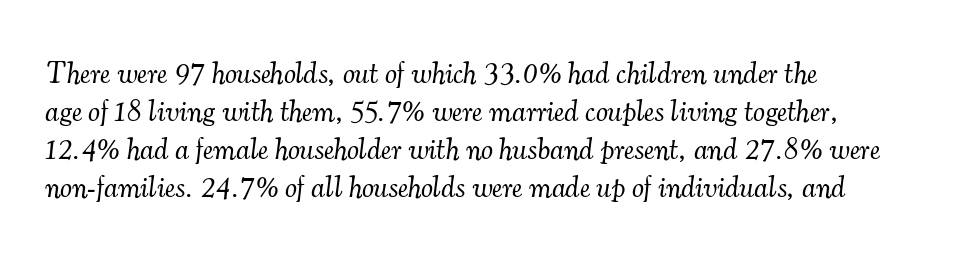
The image shows 30 px light serif type, italic (leaning right); set left-aligned, normal line spacing (1.27x), normal letter spacing, not underlined; medium stroke contrast and a small x-height.
